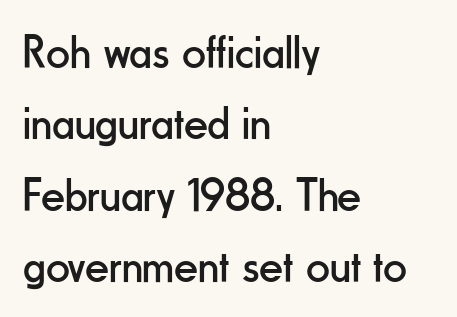
{"serif": "no", "italic": "no", "bold": "no", "weight": "regular", "width": "condensed", "stroke_contrast": "low", "x_height": "small", "monospaced": "no", "underline": "no", "align": "left", "line_spacing": "normal", "line_spacing_ratio": 1.52, "letter_spacing": "normal", "letter_spacing_em": 0.0, "glyph_px": 47}
